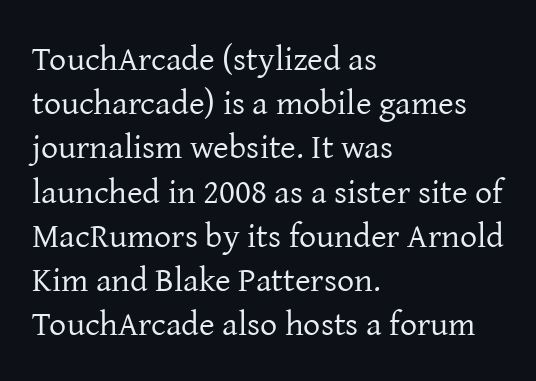
The image shows 34 px regular-weight serif type, upright; set left-aligned, normal line spacing (1.3x), normal letter spacing, not underlined; low stroke contrast and a medium x-height.
